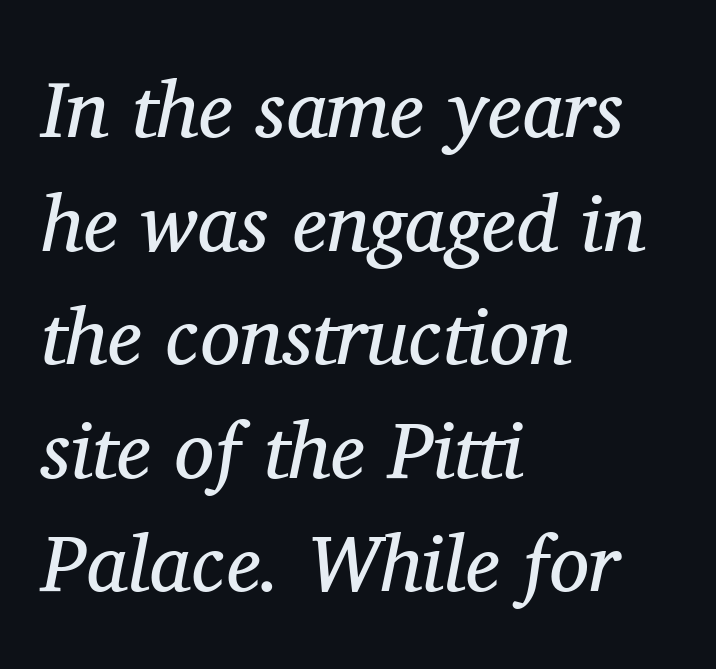
The passage shown is typed in a proportional face where columns would drift. The type is set solid horizontally, with unmodified tracking. The face used here has a pronounced slope to its letters. The font sits on the lighter half of the weight spectrum, regular included. This block has exactly the height ordinary leading produces.
